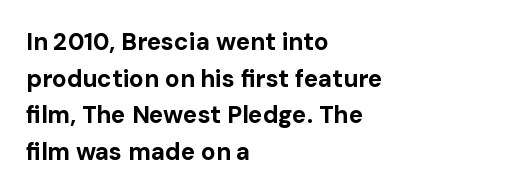
Q: Is the text bold? A: Yes.
Q: Is the text italic (slanted)? A: No, it is upright.
Q: Is the text underlined? A: No.
Q: How is the paragraph aligned? A: Left-aligned.
Q: Is the spacing between letters normal or unusually wide? A: Normal.
Q: Is the spacing between lines tight, normal or loose? A: Normal.
